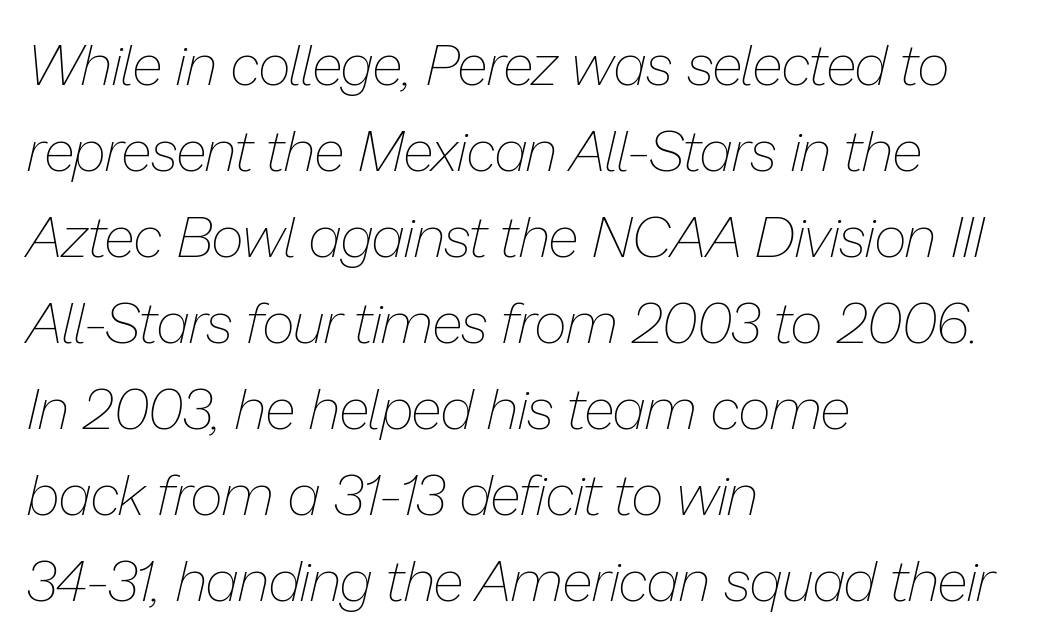
The image shows 57 px thin type, italic (leaning right); set left-aligned, normal line spacing (1.51x), normal letter spacing, not underlined; low stroke contrast and a medium x-height.
